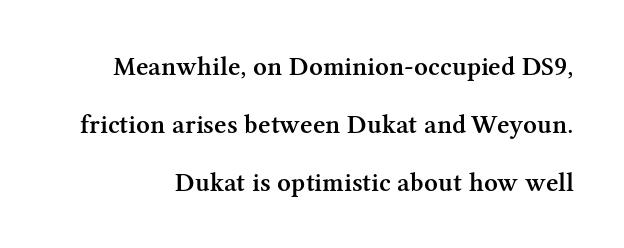
Notice how the stems are strictly vertical — no italics here. The gap between lines stays unmarked. Compared with typical paragraphs, the rows here are farther apart. You could call the tracking neutral — neither tight nor loose. The sample has been set in demibold, a notch under bold.
